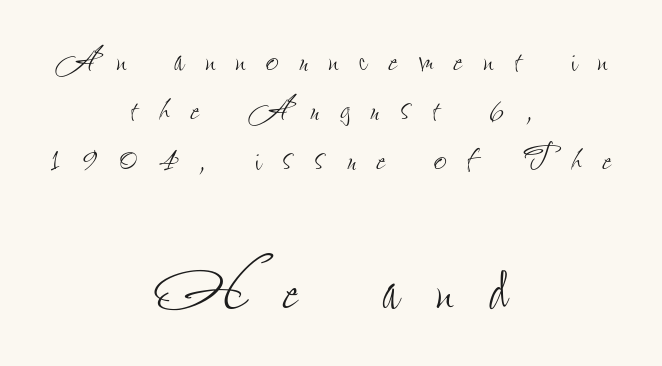
Students, observe: this is what under-led, compact text looks like. You could not count columns in this text — the font is proportionally spaced. If you squint, the bottom block still reads clearly — it's the larger of the two. The typesetting does not lean heavy: it is not bold. Notice how the passage keeps no hard edge, just a central spine.
